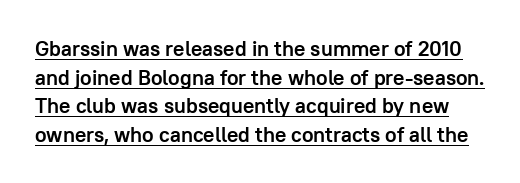
The image shows 21 px bold type, upright; set normal line spacing (1.36x), normal letter spacing, underlined.
